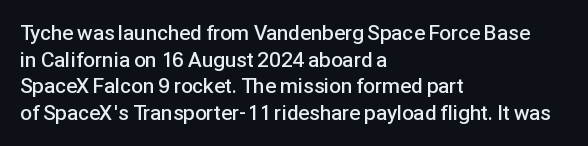
The image shows 21 px text type, upright; set left-aligned, normal line spacing (1.27x), normal letter spacing, not underlined.
